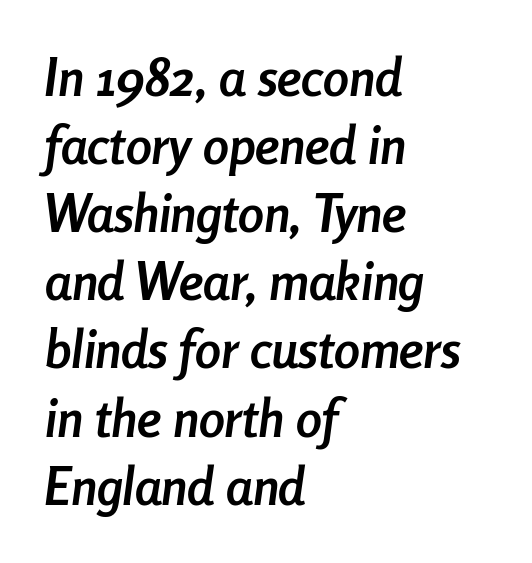
The image shows 52 px semibold, condensed type, italic (leaning right); set left-aligned, normal line spacing (1.31x), normal letter spacing, not underlined; low stroke contrast and a medium x-height.
